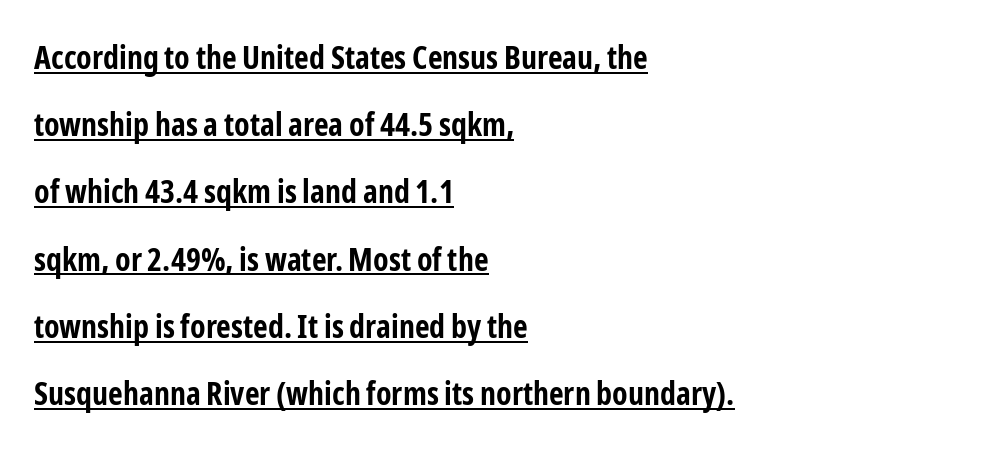
Q: Is the text bold? A: Yes.
Q: Is the text italic (slanted)? A: No, it is upright.
Q: Is the typeface a serif or a sans-serif typeface? A: Sans-serif.
Q: Is the text underlined? A: Yes.
Q: How is the paragraph aligned? A: Left-aligned.
Q: Is the spacing between letters normal or unusually wide? A: Normal.
Q: Is the spacing between lines tight, normal or loose? A: Loose.
Q: Width (condensed, normal, or wide)? A: Condensed.
Q: Stroke contrast? A: Low.
Q: x-height? A: Medium.
Q: Monospaced? A: No.
